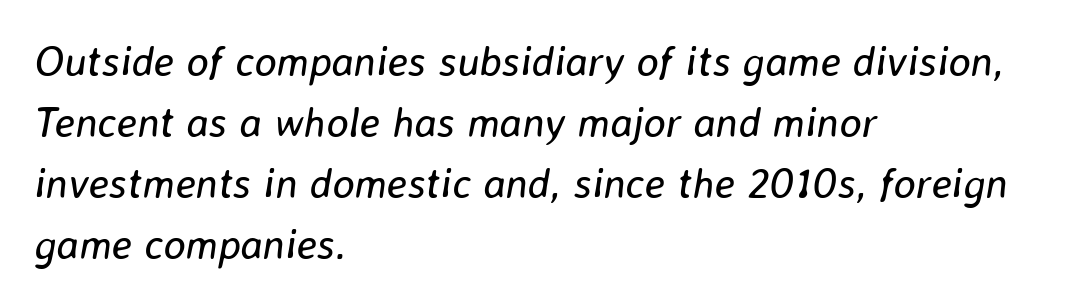
In terms of leading, this rendering sits right in the middle. How are the letters spaced? Ordinarily, with no added tracking. Do the characters align in a grid? No, the font is proportional. Ink coverage per letter is moderate at most. Italic: yes, the glyphs are oblique. The rag falls on the right side of this text block.
